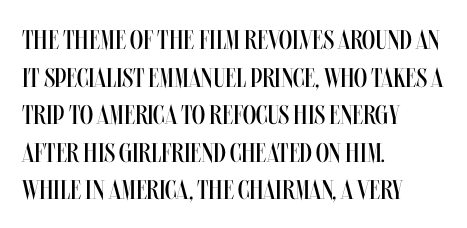
Notice how the stems are strictly vertical — no italics here. A bare baseline throughout the passage. Inter-character spacing is left at the font's built-in metrics. Vertical spacing — default. The ragged edge is on the right, which tells us the setting is flush left. The font sits on the lighter half of the weight spectrum, regular included.
